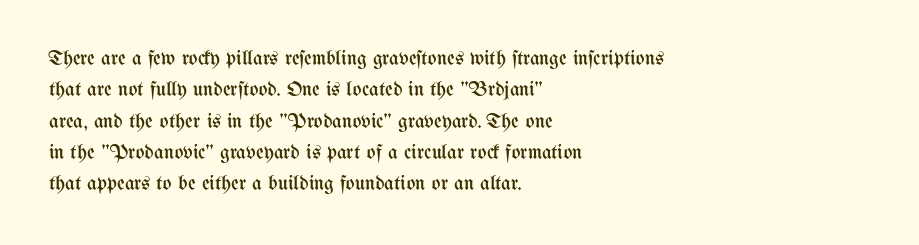
Q: Is the text bold? A: No.
Q: Is the text italic (slanted)? A: No, it is upright.
Q: Is the text underlined? A: No.
Q: How is the paragraph aligned? A: Left-aligned.
Q: Is the spacing between letters normal or unusually wide? A: Normal.
Q: Is the spacing between lines tight, normal or loose? A: Normal.
